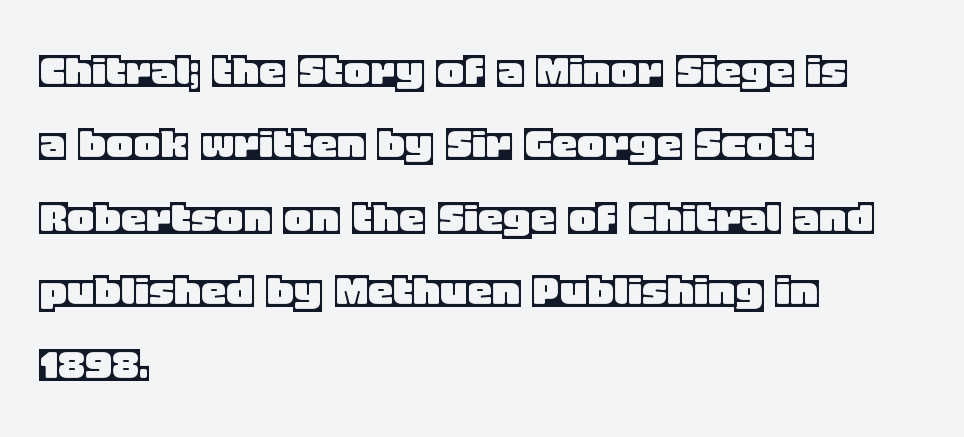
{"italic": "no", "width": "normal", "x_height": "large", "monospaced": "no", "underline": "no", "align": "left", "line_spacing": "normal", "line_spacing_ratio": 1.44, "letter_spacing": "normal", "letter_spacing_em": 0.0, "glyph_px": 51}
